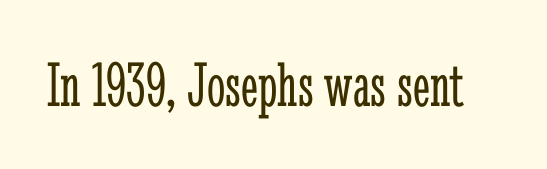
{"serif": "yes", "italic": "no", "bold": "no", "weight": "light", "width": "condensed", "stroke_contrast": "low", "x_height": "medium", "monospaced": "no", "underline": "no", "letter_spacing": "normal", "letter_spacing_em": 0.0, "glyph_px": 65}
